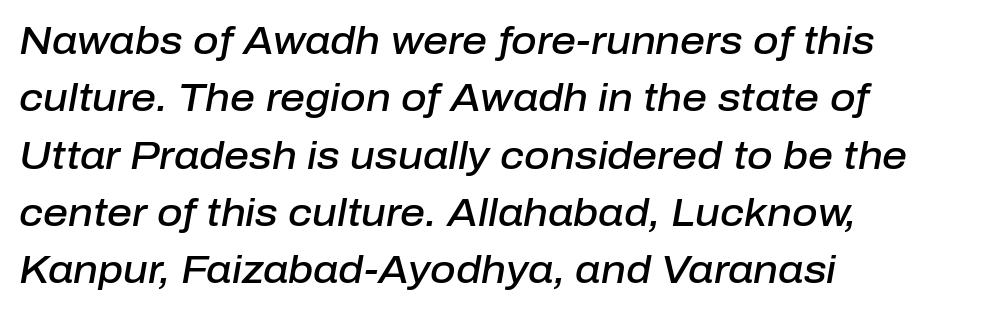
{"italic": "yes", "lean": "right", "slant_degrees": 10, "bold": "semi", "weight": "semibold", "width": "normal", "stroke_contrast": "low", "x_height": "medium", "monospaced": "no", "underline": "no", "align": "left", "line_spacing": "normal", "line_spacing_ratio": 1.47, "letter_spacing": "normal", "letter_spacing_em": 0.0, "glyph_px": 39}
